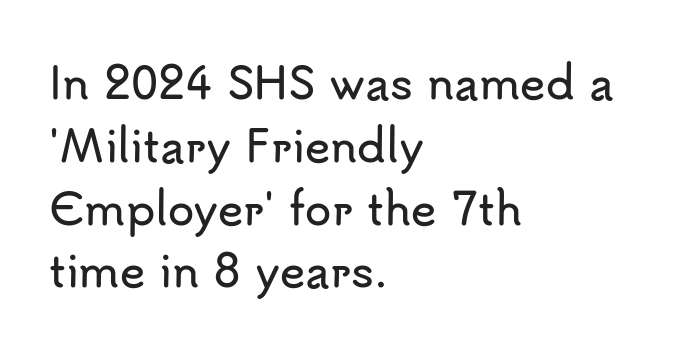
The type family on display is of the sans-serif kind. Observe the ordinary spacing: letters are neighbours, not strangers. It's the straight-up-and-down kind of type. Compared with typical paragraphs, the rows here are spaced about the same.
